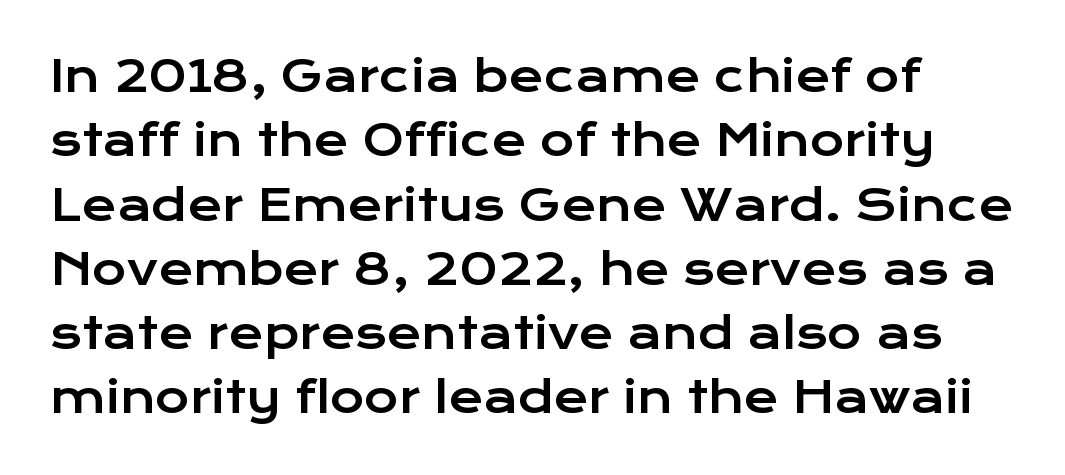
The face used here is proportionally spaced, like ordinary book or web type. The leading is moderate, giving the passage an even texture. This is sans-serif lettering, the kind often seen on screens and signage. Lines of text with bare space underneath.
